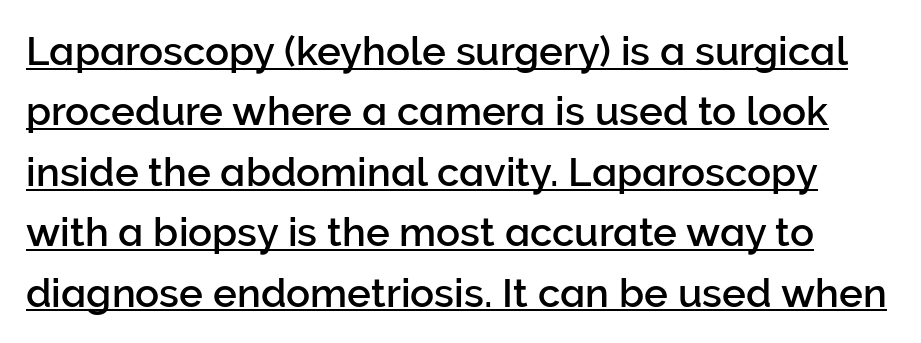
These lines are rendered in a variable-pitch font. No feet cap the strokes, marking this as sans-serif type. There is no visible air inserted between adjacent glyphs. This is roman type, the default non-slanted kind.
